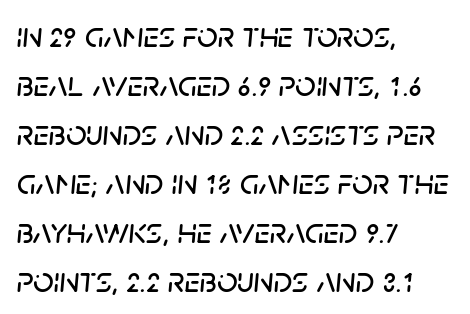
Q: Is the text italic (slanted)? A: Yes, it leans right by about 5 degrees.
Q: Is the text underlined? A: No.
Q: How is the paragraph aligned? A: Left-aligned.
Q: Is the spacing between letters normal or unusually wide? A: Normal.
Q: Is the spacing between lines tight, normal or loose? A: Normal.
Q: Width (condensed, normal, or wide)? A: Normal.
Q: Stroke contrast? A: Low.
Q: x-height? A: Large.
Q: Monospaced? A: No.
